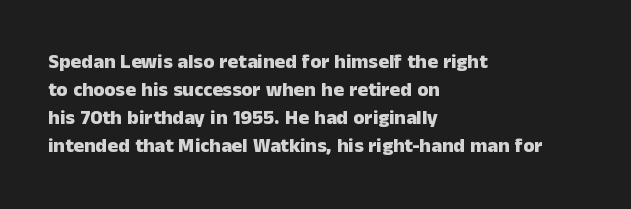
Q: Is the text bold? A: Yes.
Q: Is the text italic (slanted)? A: No, it is upright.
Q: Is the text underlined? A: No.
Q: How is the paragraph aligned? A: Left-aligned.
Q: Is the spacing between letters normal or unusually wide? A: Normal.
Q: Is the spacing between lines tight, normal or loose? A: Normal.
